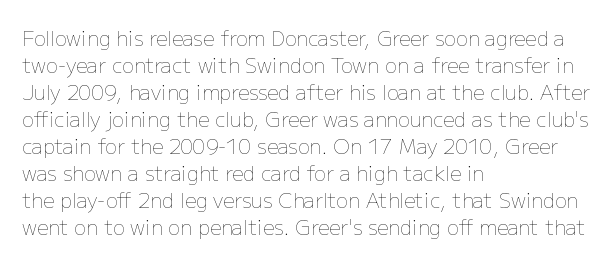
{"italic": "no", "bold": "no", "underline": "no", "align": "left", "line_spacing": "normal", "line_spacing_ratio": 1.35, "letter_spacing": "normal", "letter_spacing_em": 0.0, "glyph_px": 20}
